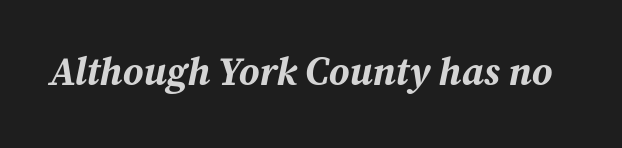
{"italic": "yes", "lean": "right", "slant_degrees": 12, "bold": "yes", "weight": "bold", "width": "normal", "stroke_contrast": "medium", "x_height": "medium", "monospaced": "no", "underline": "no", "letter_spacing": "normal", "letter_spacing_em": 0.0, "glyph_px": 39}
